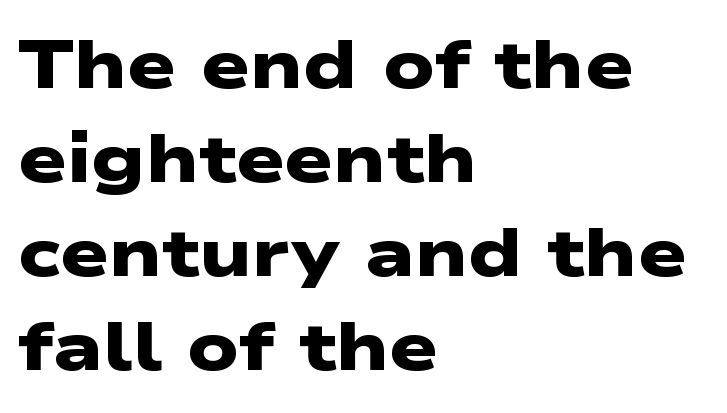
Q: Is the text bold? A: Yes.
Q: Is the typeface a serif or a sans-serif typeface? A: Sans-serif.
Q: Is the text underlined? A: No.
Q: How is the paragraph aligned? A: Left-aligned.
Q: Is the spacing between letters normal or unusually wide? A: Normal.
Q: Is the spacing between lines tight, normal or loose? A: Normal.
Q: Width (condensed, normal, or wide)? A: Wide.
Q: Stroke contrast? A: Low.
Q: x-height? A: Medium.
Q: Monospaced? A: No.
